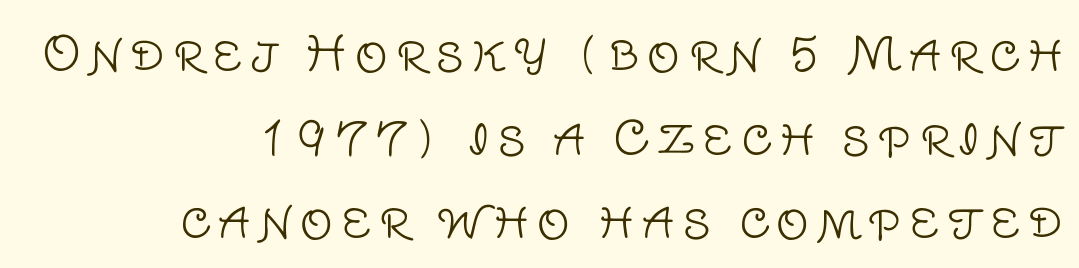
Q: Is the text bold? A: No.
Q: Is the text italic (slanted)? A: Yes.
Q: Is the typeface a serif or a sans-serif typeface? A: Sans-serif.
Q: Is the text underlined? A: No.
Q: How is the paragraph aligned? A: Right-aligned.
Q: Width (condensed, normal, or wide)? A: Normal.
Q: Stroke contrast? A: Low.
Q: x-height? A: Large.
Q: Monospaced? A: No.
